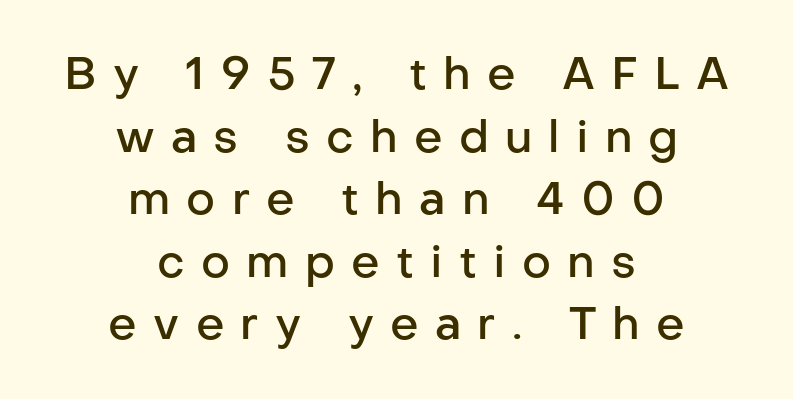
The image shows 45 px semibold sans-serif type, upright; set centered, normal line spacing (1.39x), unusually wide letter spacing (+0.36 em), not underlined; low stroke contrast and a medium x-height.
